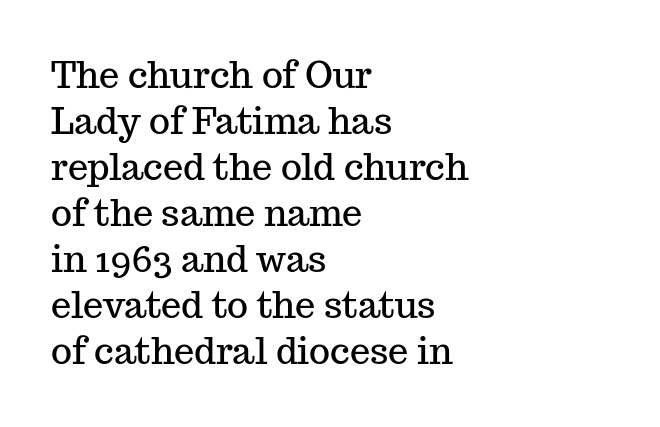
Q: Is the text italic (slanted)? A: No, it is upright.
Q: Is the typeface a serif or a sans-serif typeface? A: Serif.
Q: Is the text underlined? A: No.
Q: How is the paragraph aligned? A: Left-aligned.
Q: Is the spacing between letters normal or unusually wide? A: Normal.
Q: Is the spacing between lines tight, normal or loose? A: Normal.
Q: Width (condensed, normal, or wide)? A: Normal.
Q: Stroke contrast? A: Medium.
Q: x-height? A: Medium.
Q: Monospaced? A: No.
